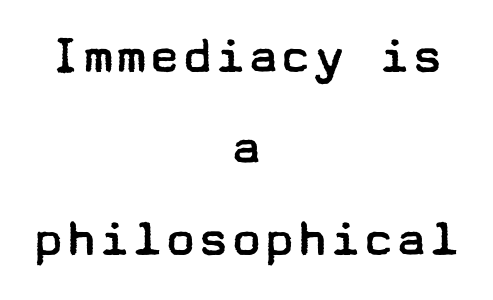
Q: Is the text bold? A: No.
Q: Is the text italic (slanted)? A: No, it is upright.
Q: Is the typeface a serif or a sans-serif typeface? A: Sans-serif.
Q: Is the text underlined? A: No.
Q: How is the paragraph aligned? A: Centered.
Q: Is the spacing between letters normal or unusually wide? A: Normal.
Q: Is the spacing between lines tight, normal or loose? A: Normal.
Q: Width (condensed, normal, or wide)? A: Wide.
Q: Stroke contrast? A: Low.
Q: x-height? A: Medium.
